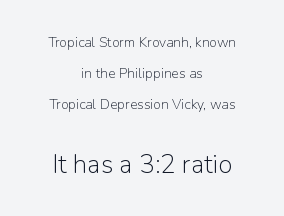
Is the block centered? Yes — each line is placed symmetrically about the middle. Honestly, there is no underline to notice here at all. The letters stand straight up with perfectly vertical stems. Students, note that the glyphs here touch the page at normal intervals.
